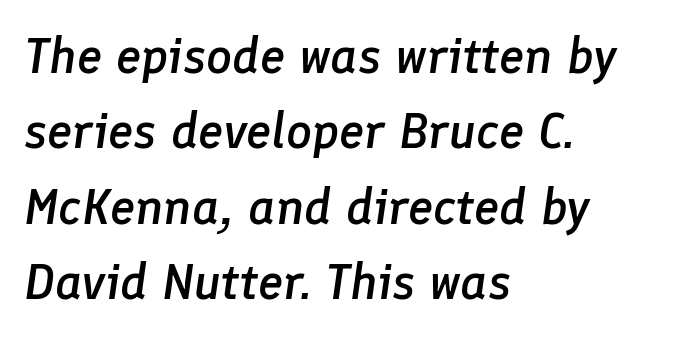
The image shows 51 px semibold type, italic (leaning right); set left-aligned, normal line spacing (1.48x), normal letter spacing, not underlined; low stroke contrast and a medium x-height.
